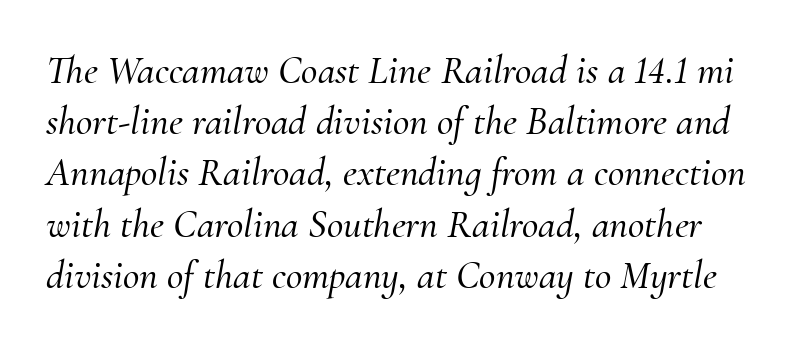
A typesetter would call this leading conventional body-copy spacing. The rendering uses natural spacing where letterforms have individual widths. The face used here is rendered with its standard letterfit. Serifs: yes, visible at the terminals of the letterforms. Glance below the letters and you will spot only blank space. In terms of posture, this sample is oblique.
